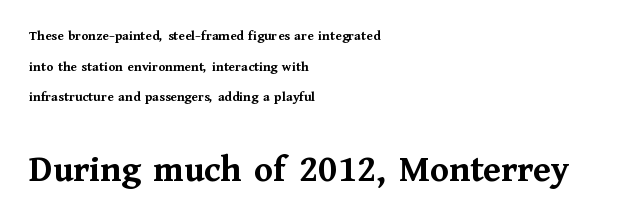
Is this a fixed-width face? No — the glyphs have proportional, varying widths. Tracking here is standard; glyphs follow each other at the usual distance. Style check: upright. Teacher's note: observe the even left margin — that is flush-left alignment. You could fit nearly another row in the gap between these rows.
